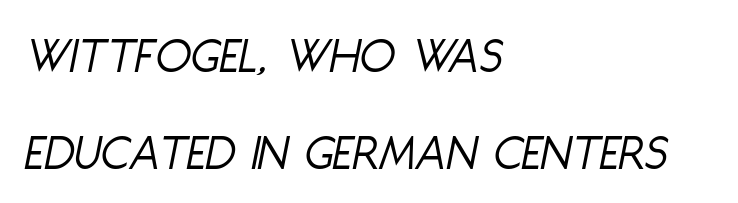
{"italic": "yes", "lean": "right", "slant_degrees": 11, "bold": "no", "weight": "light", "width": "condensed", "stroke_contrast": "low", "x_height": "large", "monospaced": "no", "underline": "no", "align": "left", "line_spacing_ratio": 1.86, "letter_spacing": "normal", "letter_spacing_em": 0.0, "glyph_px": 52}
